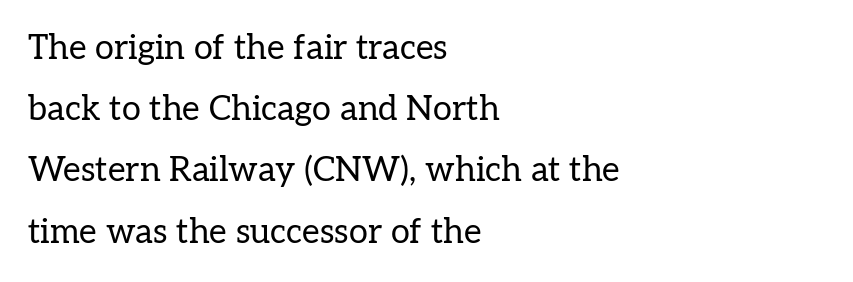
The image shows 34 px regular-weight serif type, upright; set left-aligned, line spacing 1.8x, normal letter spacing, not underlined; low stroke contrast and a medium x-height.
